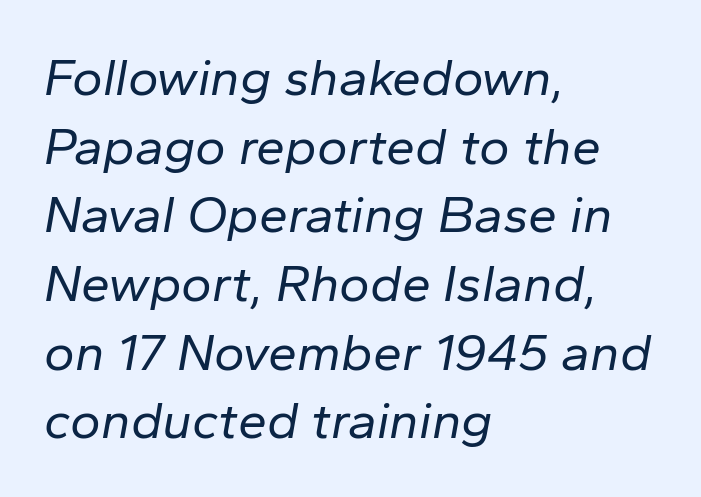
The image shows 52 px regular-weight type, italic (leaning right); set left-aligned, normal line spacing (1.32x), normal letter spacing, not underlined; low stroke contrast and a medium x-height.
